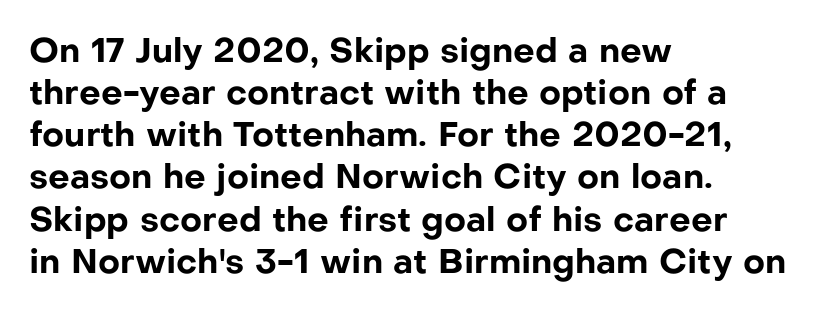
{"serif": "no", "italic": "no", "bold": "yes", "weight": "bold", "width": "normal", "stroke_contrast": "low", "x_height": "medium", "monospaced": "no", "underline": "no", "align": "left", "line_spacing_ratio": 1.24, "letter_spacing": "normal", "letter_spacing_em": 0.0, "glyph_px": 34}
